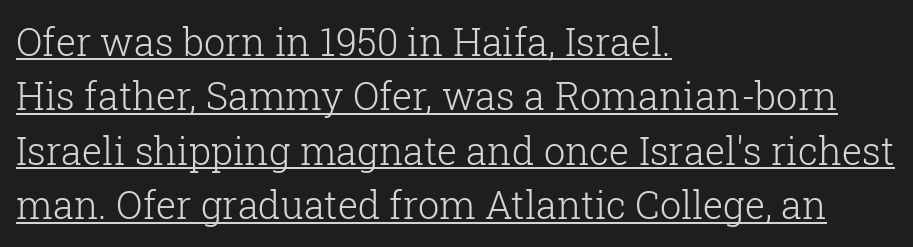
Q: Is the text bold? A: No.
Q: Is the text italic (slanted)? A: No, it is upright.
Q: Is the typeface a serif or a sans-serif typeface? A: Serif.
Q: Is the text underlined? A: Yes.
Q: How is the paragraph aligned? A: Left-aligned.
Q: Is the spacing between letters normal or unusually wide? A: Normal.
Q: Is the spacing between lines tight, normal or loose? A: Normal.
Q: Width (condensed, normal, or wide)? A: Normal.
Q: Stroke contrast? A: Low.
Q: x-height? A: Medium.
Q: Monospaced? A: No.
